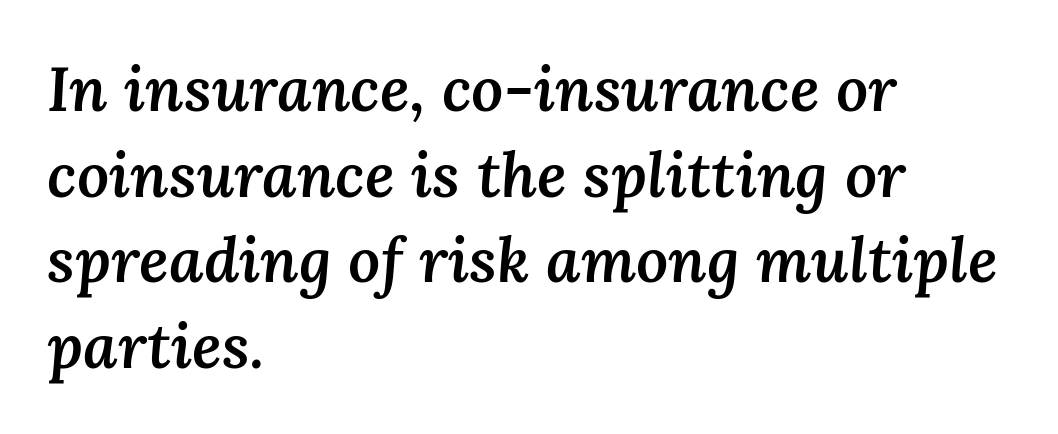
{"italic": "yes", "lean": "right", "slant_degrees": 3, "bold": "semi", "weight": "semibold", "width": "normal", "stroke_contrast": "medium", "x_height": "medium", "monospaced": "no", "underline": "no", "align": "left", "line_spacing": "normal", "line_spacing_ratio": 1.36, "letter_spacing": "normal", "letter_spacing_em": 0.0, "glyph_px": 63}
